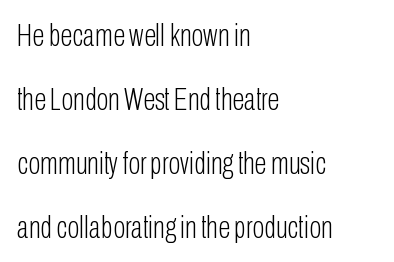
Q: Is the text bold? A: No.
Q: Is the text italic (slanted)? A: No, it is upright.
Q: Is the typeface a serif or a sans-serif typeface? A: Sans-serif.
Q: Is the text underlined? A: No.
Q: How is the paragraph aligned? A: Left-aligned.
Q: Is the spacing between letters normal or unusually wide? A: Normal.
Q: Is the spacing between lines tight, normal or loose? A: Loose.
Q: Width (condensed, normal, or wide)? A: Condensed.
Q: Stroke contrast? A: Low.
Q: x-height? A: Medium.
Q: Monospaced? A: No.
